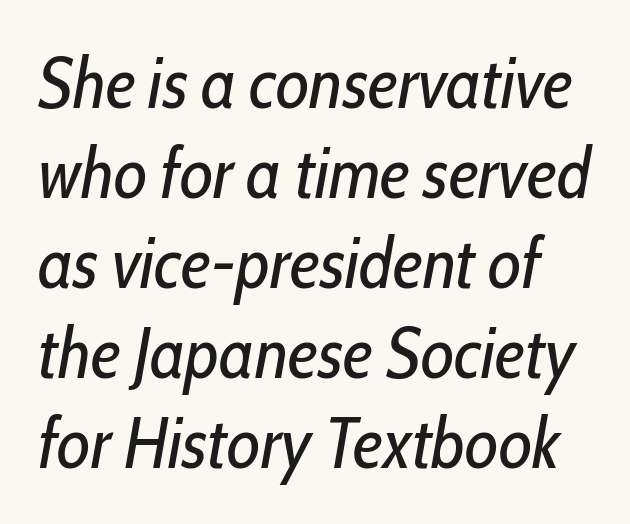
Weight: not bold — regular or lighter. Do the characters align in a grid? No, the font is proportional. One glance says typical: line gaps are just what's usual. How are the letters spaced? Ordinarily, with no added tracking.
